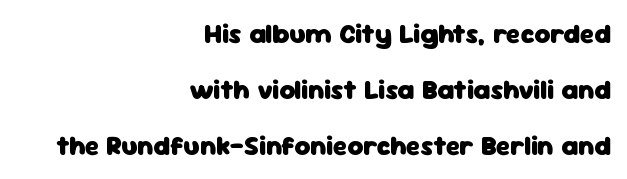
Q: Is the text bold? A: Yes.
Q: Is the text italic (slanted)? A: No, it is upright.
Q: Is the text underlined? A: No.
Q: How is the paragraph aligned? A: Right-aligned.
Q: Is the spacing between letters normal or unusually wide? A: Normal.
Q: Is the spacing between lines tight, normal or loose? A: Loose.
